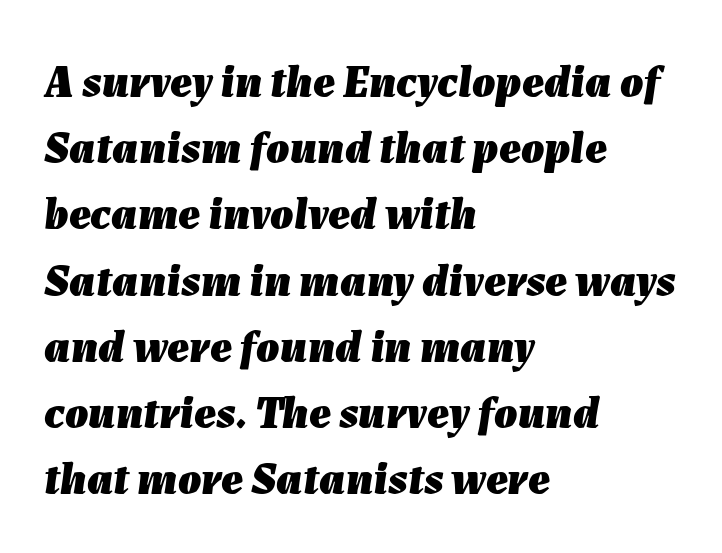
Heft: maximum for text — a bold. There's an unmistakable incline to the writing here. This sample uses plain, unmodified letter spacing. The compositor pushed each line to the left boundary. Check the space under the baseline: it is left empty.
